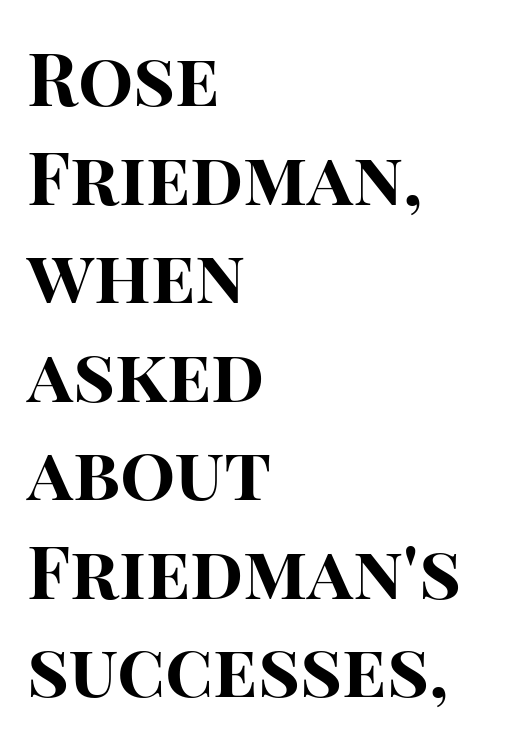
The image shows 73 px bold sans-serif type, upright; set left-aligned, normal line spacing (1.35x), normal letter spacing, not underlined; high stroke contrast and a large x-height.
